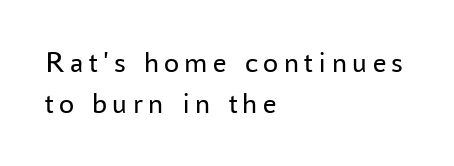
Has an underline been added? It has not. This sample has the flowing, uneven cadence of proportional lettering. The setting favours the left margin, as ordinary paragraphs usually do. Vertical strokes here are truly vertical. The face looks like a standard text weight, possibly lighter. Examine the stroke ends and you'll find no serifs.
